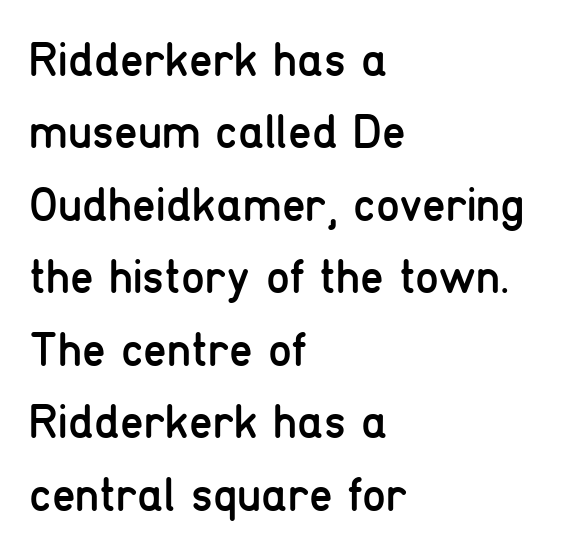
The image shows 48 px regular-weight, condensed sans-serif type, upright; set left-aligned, normal line spacing (1.51x), normal letter spacing, not underlined; low stroke contrast and a medium x-height.
